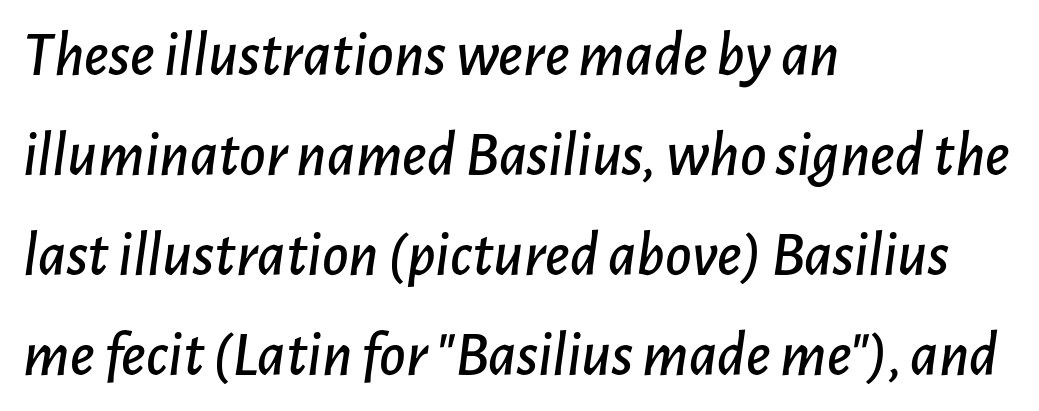
The image shows 64 px text type, italic (leaning right); set left-aligned, normal line spacing (1.56x), normal letter spacing, not underlined; low stroke contrast and a medium x-height.
